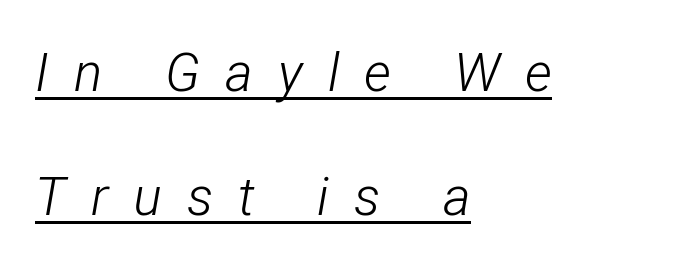
Q: Is the text bold? A: No.
Q: Is the text italic (slanted)? A: Yes, it leans right by about 12 degrees.
Q: Is the text underlined? A: Yes.
Q: How is the paragraph aligned? A: Left-aligned.
Q: Is the spacing between letters normal or unusually wide? A: Unusually wide.
Q: Is the spacing between lines tight, normal or loose? A: Loose.
Q: Width (condensed, normal, or wide)? A: Condensed.
Q: Stroke contrast? A: Low.
Q: x-height? A: Medium.
Q: Monospaced? A: No.
